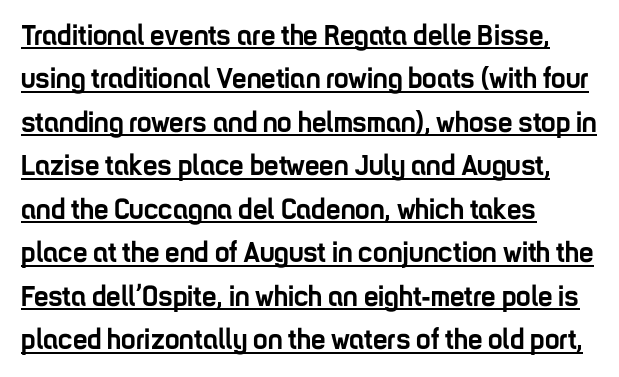
The image shows 29 px semibold, condensed sans-serif type, upright; set left-aligned, normal line spacing (1.5x), normal letter spacing, underlined; low stroke contrast and a medium x-height.
